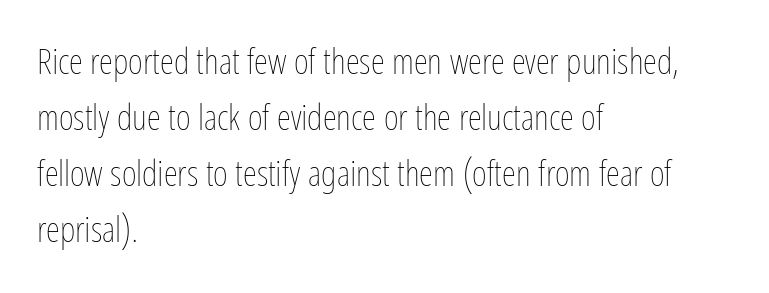
Q: Is the text bold? A: No.
Q: Is the text italic (slanted)? A: No, it is upright.
Q: Is the text underlined? A: No.
Q: How is the paragraph aligned? A: Left-aligned.
Q: Is the spacing between letters normal or unusually wide? A: Normal.
Q: Is the spacing between lines tight, normal or loose? A: Normal.
Q: Width (condensed, normal, or wide)? A: Condensed.
Q: Stroke contrast? A: Low.
Q: x-height? A: Medium.
Q: Monospaced? A: No.
